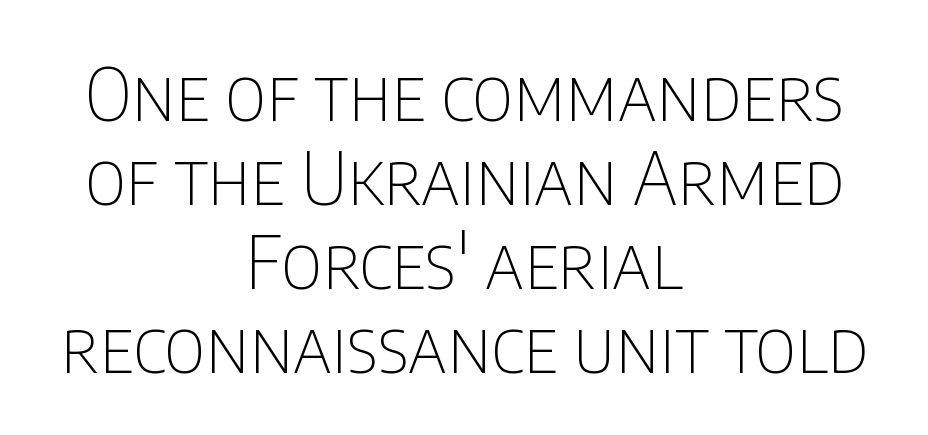
Observe the absence of serifs on each vertical stroke in this sample. One glance says dense: line gaps are narrower than usual. Here the designer chose a conventional face with non-uniform glyph widths. The typesetter chose a symmetrical, centered arrangement here.
